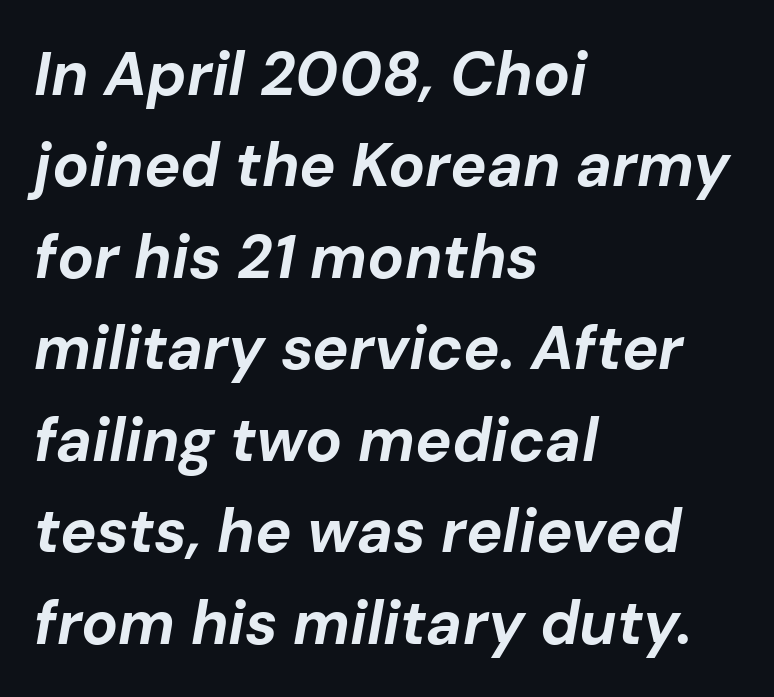
{"italic": "yes", "lean": "right", "slant_degrees": 10, "bold": "yes", "weight": "bold", "width": "normal", "stroke_contrast": "low", "x_height": "medium", "monospaced": "no", "underline": "no", "align": "left", "line_spacing": "normal", "line_spacing_ratio": 1.5, "letter_spacing": "normal", "letter_spacing_em": 0.0, "glyph_px": 61}
